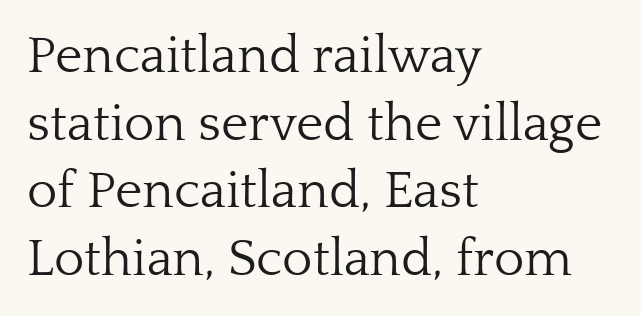
Alignment: flush left. In terms of letterform style, serifs are clearly present. Observe the ordinary spacing: letters are neighbours, not strangers. Regular leading.
